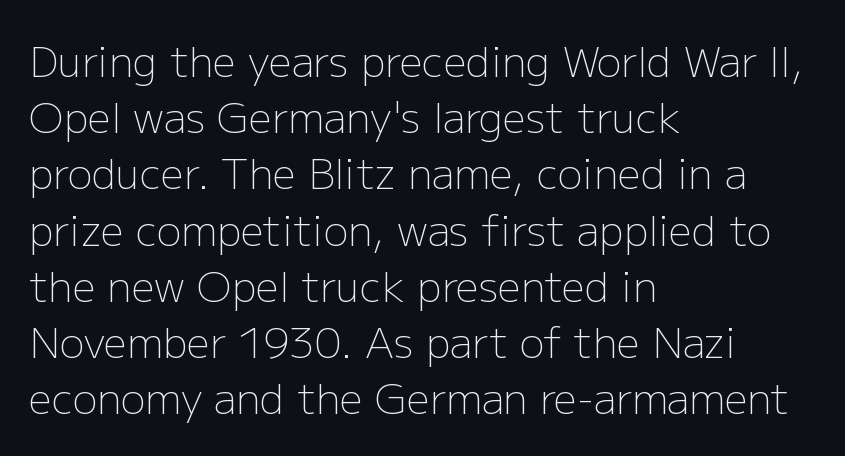
Q: Is the text bold? A: No.
Q: Is the text italic (slanted)? A: No, it is upright.
Q: Is the typeface a serif or a sans-serif typeface? A: Sans-serif.
Q: Is the text underlined? A: No.
Q: How is the paragraph aligned? A: Left-aligned.
Q: Is the spacing between letters normal or unusually wide? A: Normal.
Q: Is the spacing between lines tight, normal or loose? A: Normal.
Q: Width (condensed, normal, or wide)? A: Normal.
Q: Stroke contrast? A: Low.
Q: x-height? A: Medium.
Q: Monospaced? A: No.
